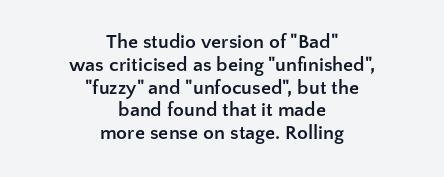
The image shows 20 px bold type, upright; set centered, tight line spacing (1.14x), normal letter spacing, not underlined.
